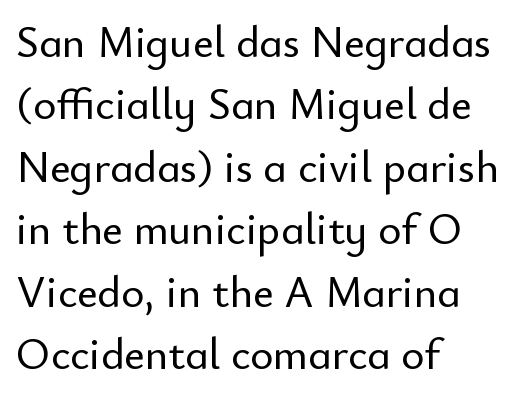
{"serif": "no", "italic": "no", "width": "normal", "stroke_contrast": "low", "x_height": "small", "monospaced": "no", "underline": "no", "align": "left", "line_spacing": "normal", "line_spacing_ratio": 1.42, "letter_spacing": "normal", "letter_spacing_em": 0.0, "glyph_px": 44}
